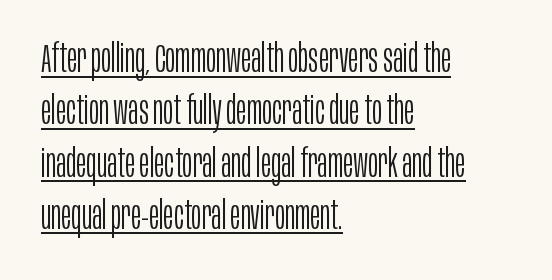
This is roman type, the default non-slanted kind. Nothing unusual about the tracking: characters are spaced as the font intends. The rag falls on the right side of this text block. These lines sit exactly where default settings would place them. This is underlined copy, the kind a proofreader might mark for attention.
